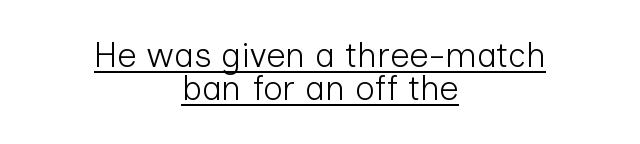
Q: Is the text bold? A: No.
Q: Is the text italic (slanted)? A: No, it is upright.
Q: Is the typeface a serif or a sans-serif typeface? A: Sans-serif.
Q: Is the text underlined? A: Yes.
Q: How is the paragraph aligned? A: Centered.
Q: Is the spacing between letters normal or unusually wide? A: Normal.
Q: Is the spacing between lines tight, normal or loose? A: Tight.
Q: Width (condensed, normal, or wide)? A: Normal.
Q: Stroke contrast? A: Low.
Q: x-height? A: Medium.
Q: Monospaced? A: No.
